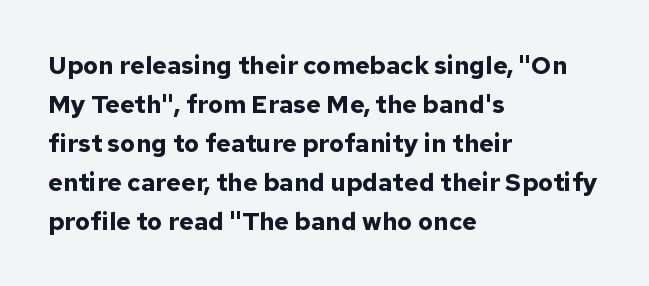
The image shows 25 px bold type, upright; set left-aligned, normal line spacing (1.56x), normal letter spacing, not underlined.
